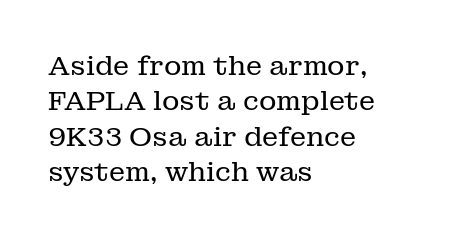
Line beginnings align vertically; line endings do not. The typography opts for an upright posture over an oblique one. Baseline-to-baseline distance is the conventional proportion of letter height. The characters are drawn with everyday or finer stroke widths. Here the glyphs are tracked normally, forming tight word shapes.
